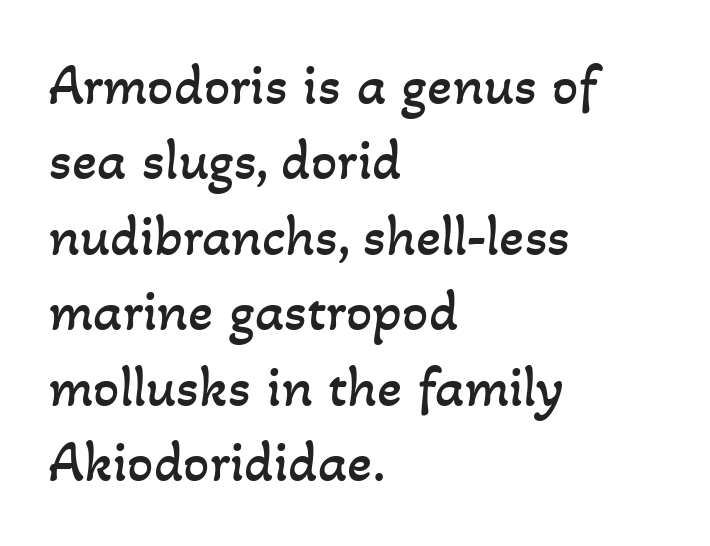
The image shows 58 px regular-weight type; set left-aligned, normal line spacing (1.3x), normal letter spacing, not underlined; low stroke contrast and a small x-height.
